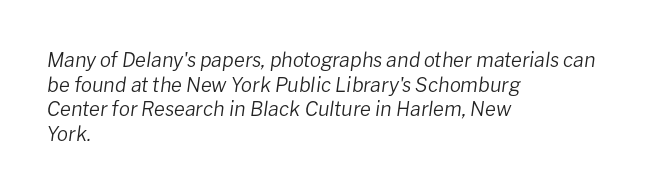
The font sits on the lighter half of the weight spectrum, regular included. Glyph-to-glyph distance matches everyday printed text. Is the block centered? No — it sits flush against the left margin. Descenders are the only things crossing below the line. Would a proofreader flag this as italicized? Yes.
